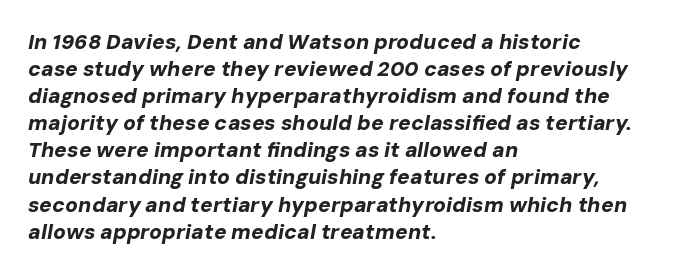
Q: Is the text bold? A: Yes.
Q: Is the text italic (slanted)? A: Yes, it leans right by about 10 degrees.
Q: Is the text underlined? A: No.
Q: How is the paragraph aligned? A: Left-aligned.
Q: Is the spacing between letters normal or unusually wide? A: Normal.
Q: Is the spacing between lines tight, normal or loose? A: Normal.
